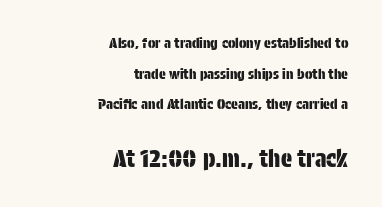
Q: Is the text italic (slanted)? A: No, it is upright.
Q: Is the text underlined? A: No.
Q: How is the paragraph aligned? A: Right-aligned.
Q: Is the spacing between letters normal or unusually wide? A: Normal.
Q: Is the spacing between lines tight, normal or loose? A: Loose.
Q: Which block of text is set in a larger size, the first (top) or the second (bottom)? A: The second (bottom) one.
